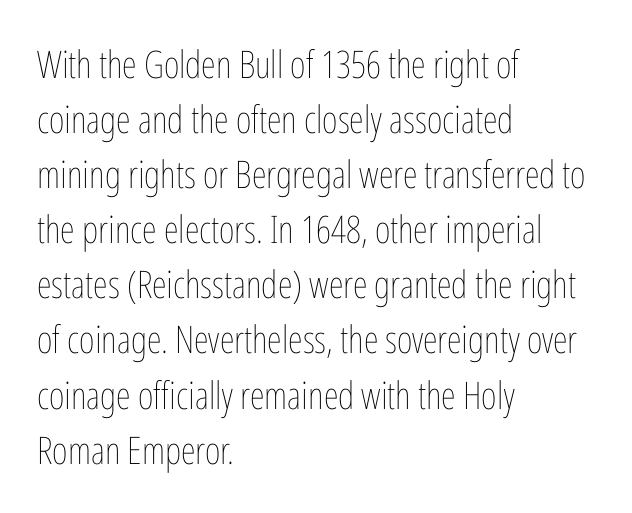
Left-aligned paragraph, ragged on the right. Is there any slant? The stems are plumb. Check under the words: just untouched page. The weight would be labelled regular, book, light, or lighter still. The rows are spaced the way most documents space them.
